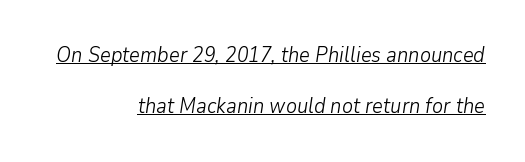
{"italic": "yes", "lean": "right", "slant_degrees": 9, "bold": "no", "underline": "yes", "align": "right", "line_spacing": "loose", "line_spacing_ratio": 2.44, "letter_spacing": "normal", "letter_spacing_em": 0.0, "glyph_px": 21}
